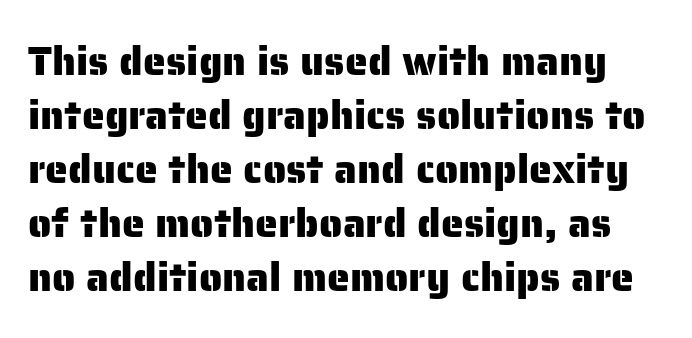
The image shows 41 px sans-serif type, upright; set normal line spacing (1.32x), normal letter spacing, not underlined; low stroke contrast and a medium x-height.
